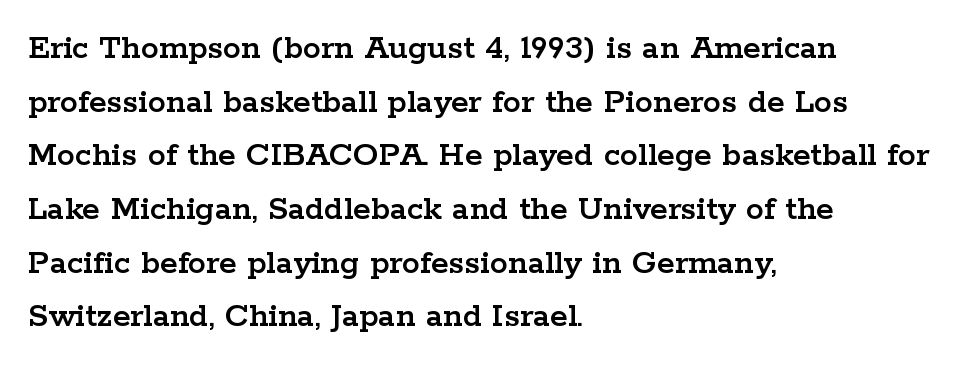
{"serif": "yes", "italic": "no", "width": "wide", "stroke_contrast": "low", "x_height": "medium", "monospaced": "no", "underline": "no", "align": "left", "line_spacing": "normal", "line_spacing_ratio": 1.49, "letter_spacing": "normal", "letter_spacing_em": 0.0, "glyph_px": 36}
